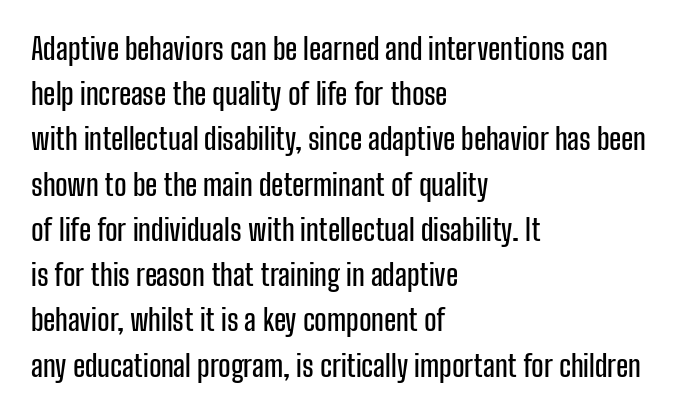
The image shows 29 px condensed sans-serif type, upright; set left-aligned, normal line spacing (1.56x), normal letter spacing, not underlined; low stroke contrast and a medium x-height.
